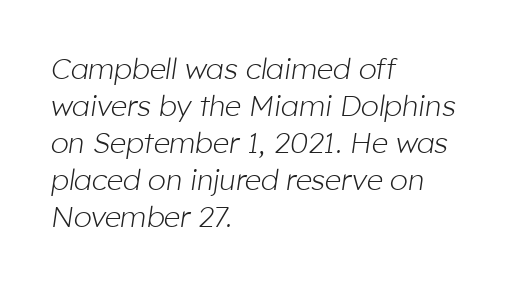
The image shows 29 px light type, italic (leaning right); set left-aligned, normal line spacing (1.28x), normal letter spacing, not underlined; low stroke contrast and a medium x-height.
